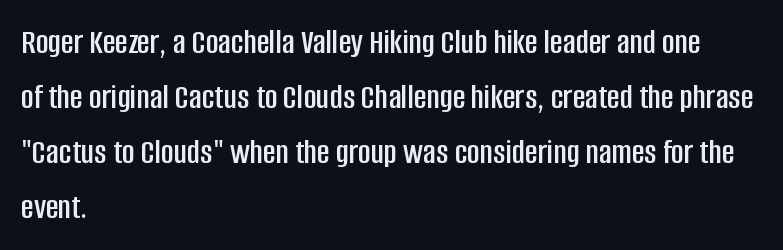
{"serif": "no", "italic": "no", "width": "condensed", "stroke_contrast": "low", "x_height": "large", "monospaced": "no", "underline": "no", "align": "left", "line_spacing": "normal", "line_spacing_ratio": 1.57, "letter_spacing": "normal", "letter_spacing_em": 0.0, "glyph_px": 35}
